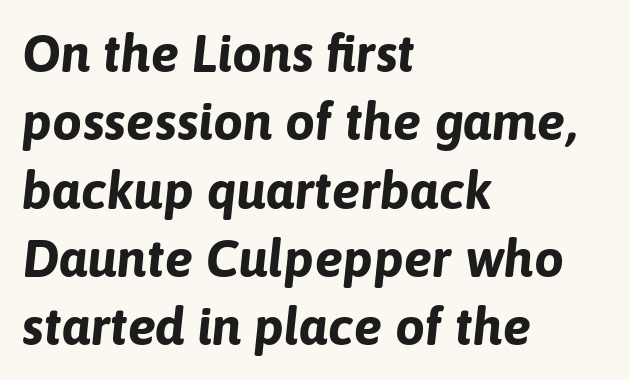
A student would call this left alignment; a typographer would say flush left, rag right. The glyphs look as if they've been sheared to an angle. Students, observe: this is what conventionally led text looks like. Unmarked baselines from the first word to the last. The passage shown is typed in a proportional face where columns would drift.
